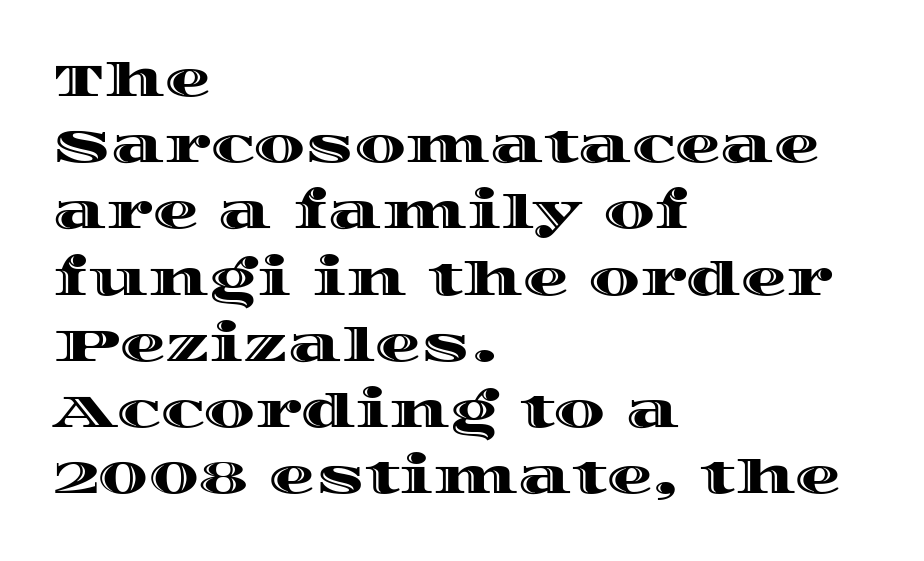
Q: Is the text italic (slanted)? A: No, it is upright.
Q: Is the text underlined? A: No.
Q: How is the paragraph aligned? A: Left-aligned.
Q: Is the spacing between letters normal or unusually wide? A: Normal.
Q: Is the spacing between lines tight, normal or loose? A: Normal.
Q: Width (condensed, normal, or wide)? A: Wide.
Q: x-height? A: Large.
Q: Monospaced? A: No.
